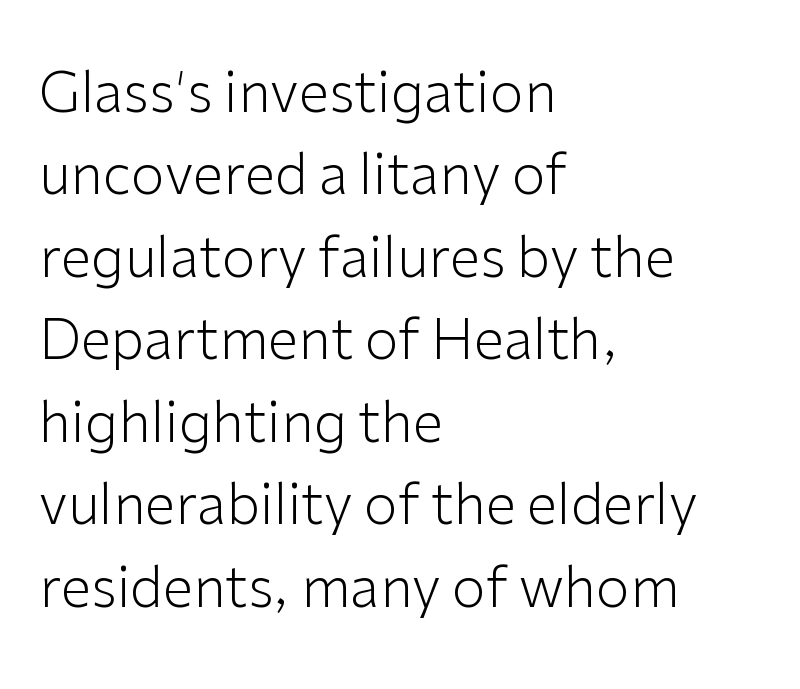
The image shows 55 px light sans-serif type, upright; set left-aligned, normal line spacing (1.5x), normal letter spacing, not underlined; low stroke contrast and a medium x-height.
